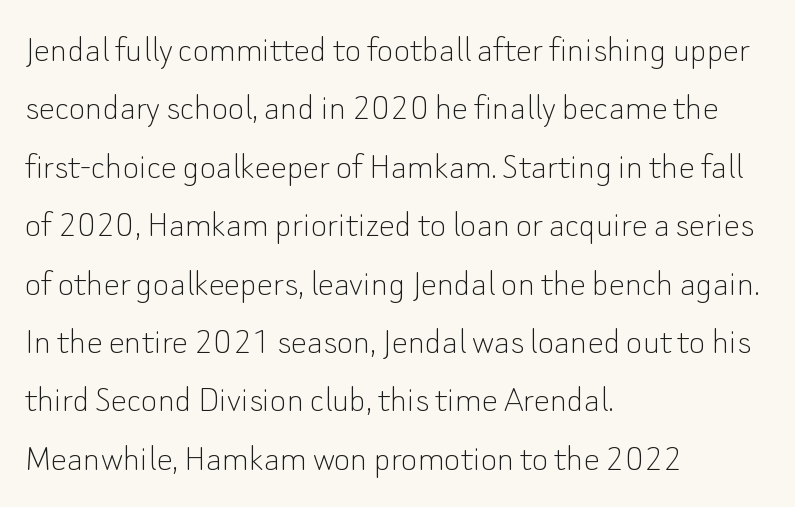
{"serif": "no", "italic": "no", "bold": "no", "weight": "thin", "width": "normal", "stroke_contrast": "low", "x_height": "small", "monospaced": "no", "underline": "no", "align": "left", "line_spacing": "normal", "line_spacing_ratio": 1.46, "letter_spacing": "normal", "letter_spacing_em": 0.0, "glyph_px": 40}
